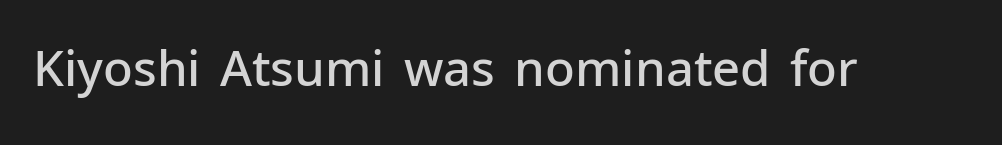
{"serif": "no", "italic": "no", "bold": "semi", "weight": "semibold", "width": "normal", "stroke_contrast": "low", "x_height": "medium", "monospaced": "no", "underline": "no", "letter_spacing": "normal", "letter_spacing_em": 0.0, "glyph_px": 49}
